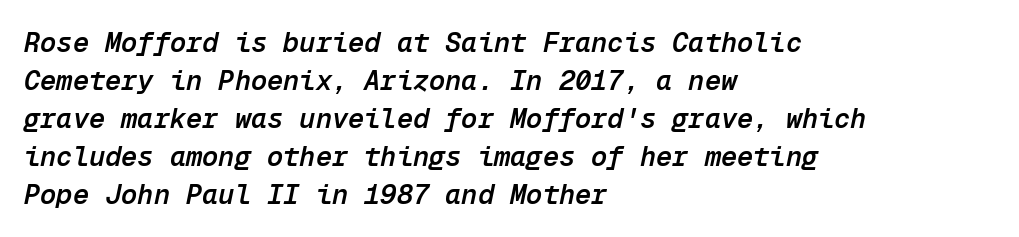
The image shows 27 px text type, italic (leaning right); set left-aligned, normal line spacing (1.41x), normal letter spacing, not underlined.
